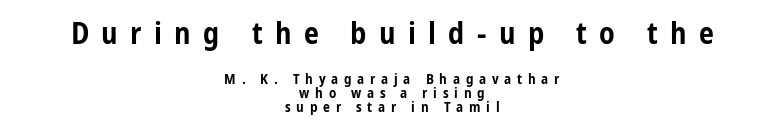
Q: Is the text bold? A: Yes.
Q: Is the text italic (slanted)? A: No, it is upright.
Q: Is the typeface a serif or a sans-serif typeface? A: Sans-serif.
Q: Is the text underlined? A: No.
Q: How is the paragraph aligned? A: Centered.
Q: Is the spacing between letters normal or unusually wide? A: Unusually wide.
Q: Is the spacing between lines tight, normal or loose? A: Tight.
Q: Which block of text is set in a larger size, the first (top) or the second (bottom)? A: The first (top) one.
Q: Width (condensed, normal, or wide)? A: Condensed.
Q: Stroke contrast? A: Low.
Q: x-height? A: Medium.
Q: Monospaced? A: No.
